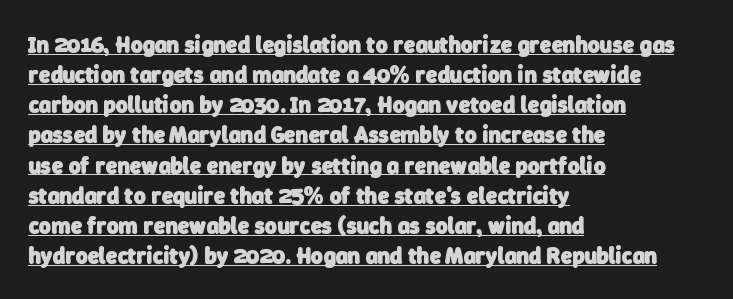
Is there much room between lines? A standard amount, neither cramped nor airy. Line starts are locked; line ends wander. The sample's only ornament is a line tracing under the words. Heavy, bold letterforms. Default kerning and tracking; the words read as compact shapes.
